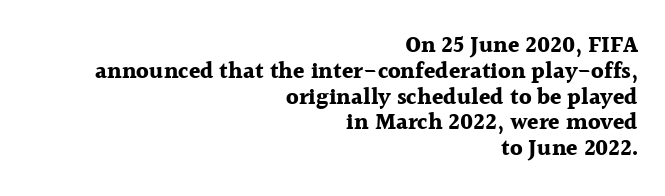
The image shows 23 px bold type, upright; set right-aligned, tight line spacing (1.12x), normal letter spacing, not underlined.
